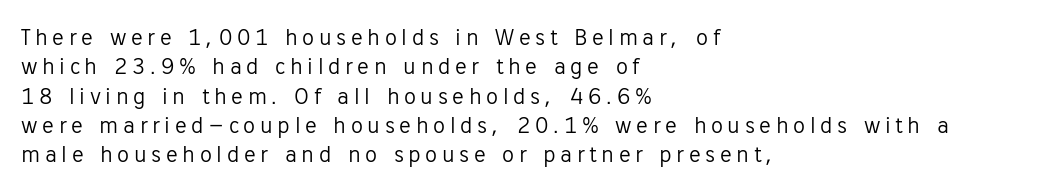
{"italic": "no", "bold": "no", "underline": "no", "align": "left", "line_spacing_ratio": 1.22, "glyph_px": 24}
